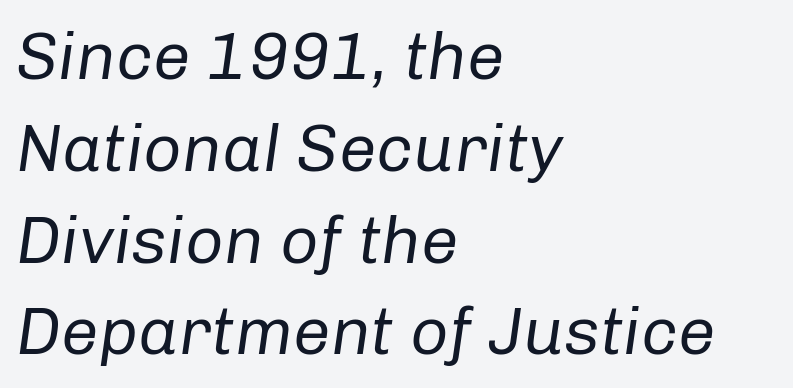
{"italic": "yes", "lean": "right", "slant_degrees": 8, "bold": "no", "weight": "regular", "width": "normal", "stroke_contrast": "low", "x_height": "medium", "monospaced": "no", "underline": "no", "align": "left", "line_spacing": "normal", "line_spacing_ratio": 1.37, "letter_spacing": "normal", "letter_spacing_em": 0.0, "glyph_px": 67}
